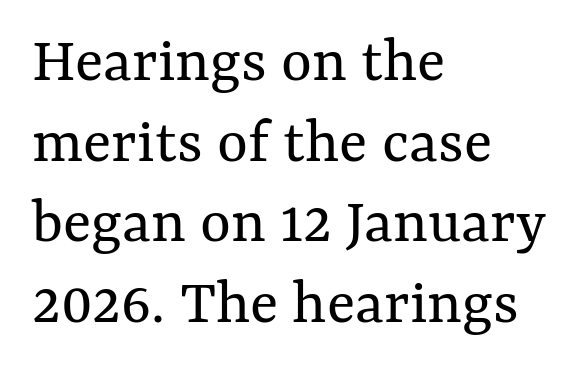
Q: Is the text bold? A: No.
Q: Is the text italic (slanted)? A: No, it is upright.
Q: Is the text underlined? A: No.
Q: How is the paragraph aligned? A: Left-aligned.
Q: Is the spacing between letters normal or unusually wide? A: Normal.
Q: Width (condensed, normal, or wide)? A: Normal.
Q: Stroke contrast? A: Medium.
Q: x-height? A: Medium.
Q: Monospaced? A: No.
